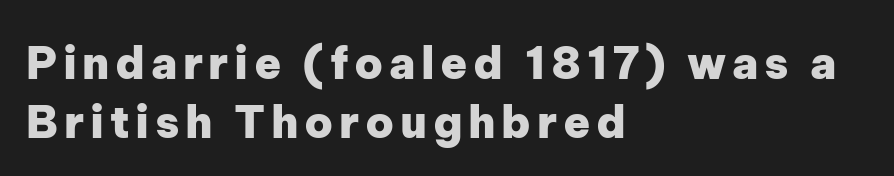
{"serif": "no", "italic": "no", "bold": "yes", "weight": "heavy", "width": "normal", "stroke_contrast": "low", "x_height": "medium", "monospaced": "no", "underline": "no", "align": "left", "line_spacing": "normal", "line_spacing_ratio": 1.34, "glyph_px": 44}
